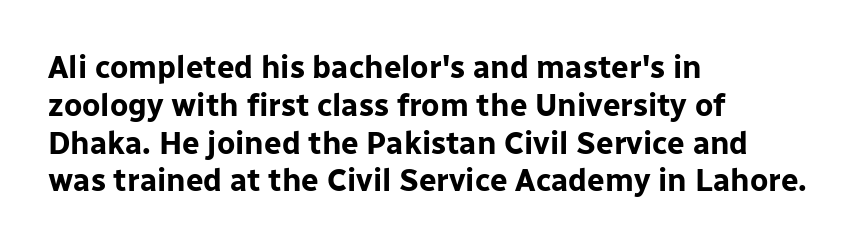
The image shows 31 px bold sans-serif type, upright; set left-aligned, line spacing 1.22x, normal letter spacing, not underlined; low stroke contrast and a medium x-height.
